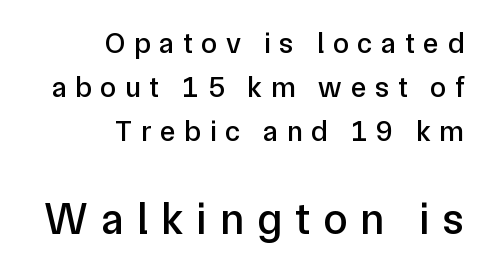
The rendering uses natural spacing where letterforms have individual widths. There is plenty of visible air inserted between adjacent glyphs. No italicization has been applied; the sample stays upright. Visually, the bottom section dominates because its glyphs are scaled up. Is this a sans? Yes — the strokes have no serifs. The text block is weighted toward the right margin, trailing off unevenly leftward.
